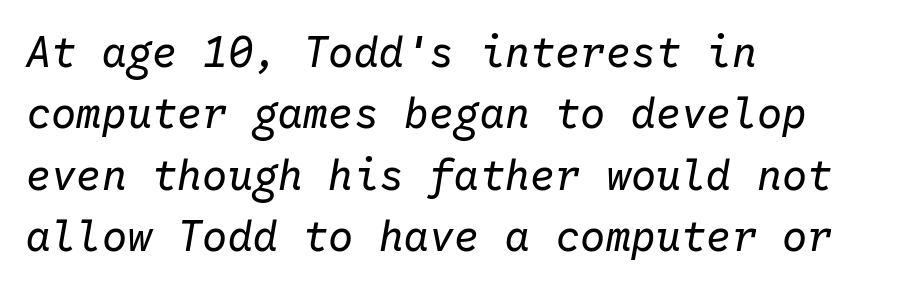
Q: Is the text bold? A: No.
Q: Is the text italic (slanted)? A: Yes, it leans right by about 10 degrees.
Q: Is the text underlined? A: No.
Q: How is the paragraph aligned? A: Left-aligned.
Q: Is the spacing between letters normal or unusually wide? A: Normal.
Q: Is the spacing between lines tight, normal or loose? A: Normal.
Q: Width (condensed, normal, or wide)? A: Normal.
Q: Stroke contrast? A: Low.
Q: x-height? A: Medium.
Q: Monospaced? A: Yes.
